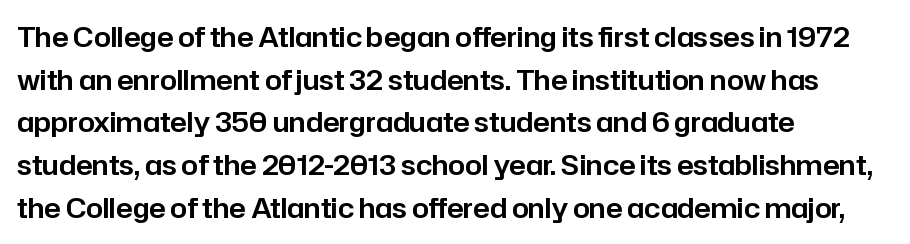
The words here are not underlined. Upright lettering throughout. This rendering leaves character spacing at its baseline value. These lines stack with their left ends in a neat column. Vertical spacing — default.
